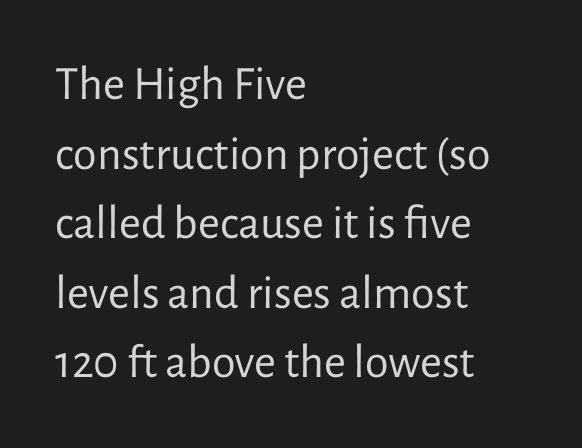
{"serif": "no", "italic": "no", "bold": "no", "weight": "regular", "width": "normal", "stroke_contrast": "low", "x_height": "medium", "monospaced": "no", "underline": "no", "align": "left", "line_spacing": "normal", "line_spacing_ratio": 1.45, "letter_spacing": "normal", "letter_spacing_em": 0.0, "glyph_px": 48}
